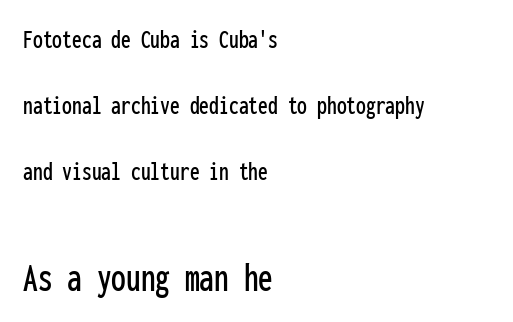
{"serif": "no", "italic": "no", "width": "condensed", "stroke_contrast": "low", "x_height": "medium", "monospaced": "yes", "underline": "no", "align": "left", "line_spacing": "loose", "line_spacing_ratio": 2.35, "letter_spacing": "normal", "letter_spacing_em": 0.0, "larger_block": "second", "size_ratio": 1.5, "glyph_px": 42}
